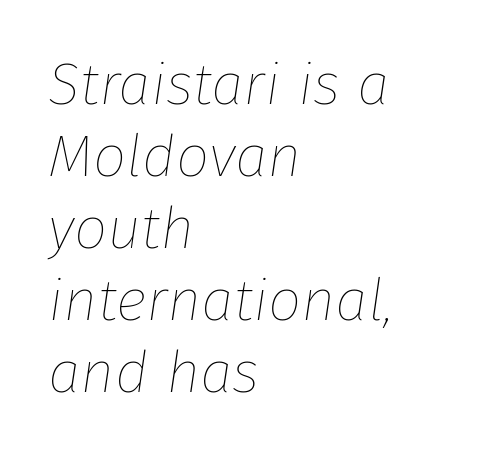
Q: Is the text bold? A: No.
Q: Is the text italic (slanted)? A: Yes, it leans right by about 8 degrees.
Q: Is the text underlined? A: No.
Q: How is the paragraph aligned? A: Left-aligned.
Q: Is the spacing between letters normal or unusually wide? A: Normal.
Q: Width (condensed, normal, or wide)? A: Normal.
Q: Stroke contrast? A: Low.
Q: x-height? A: Medium.
Q: Monospaced? A: No.
